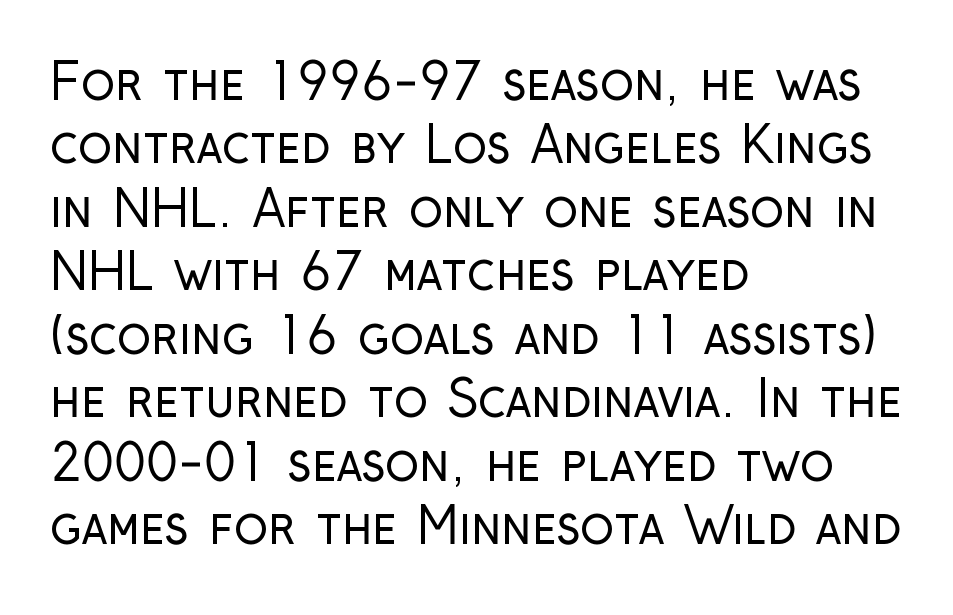
{"serif": "no", "italic": "no", "bold": "no", "weight": "regular", "width": "condensed", "stroke_contrast": "low", "x_height": "medium", "monospaced": "no", "underline": "no", "align": "left", "line_spacing": "normal", "line_spacing_ratio": 1.27, "letter_spacing": "normal", "letter_spacing_em": 0.0, "glyph_px": 50}
